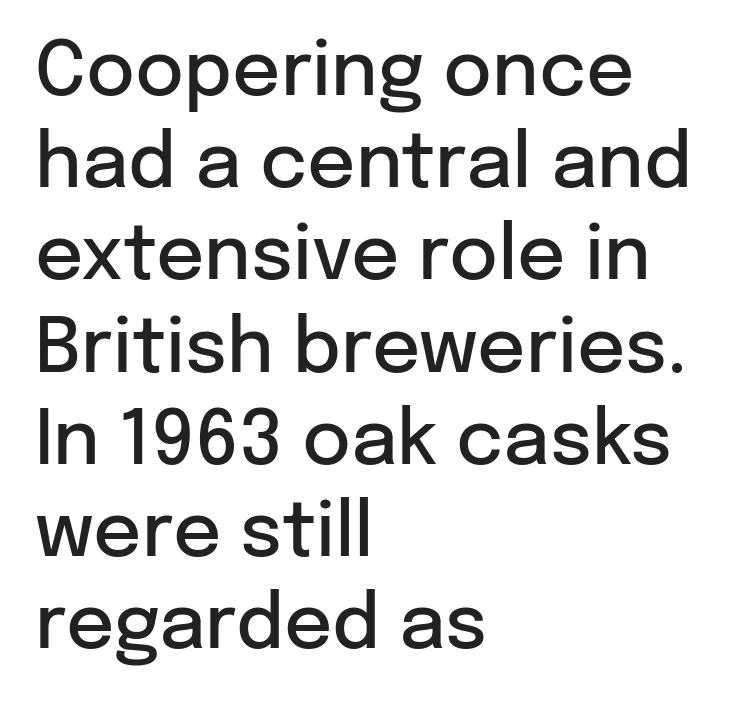
The image shows 75 px semibold sans-serif type, upright; set left-aligned, line spacing 1.23x, normal letter spacing, not underlined; low stroke contrast and a medium x-height.
